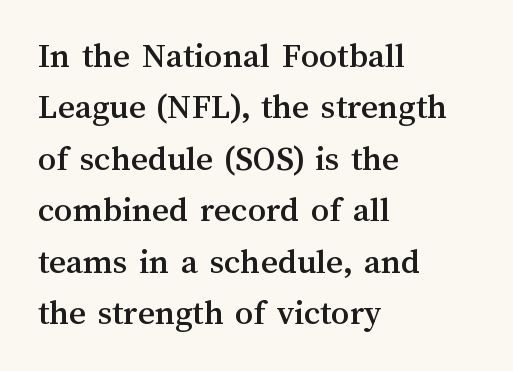
{"italic": "no", "width": "normal", "stroke_contrast": "medium", "x_height": "medium", "monospaced": "no", "underline": "no", "align": "left", "line_spacing": "normal", "line_spacing_ratio": 1.43, "letter_spacing": "normal", "letter_spacing_em": 0.0, "glyph_px": 36}
